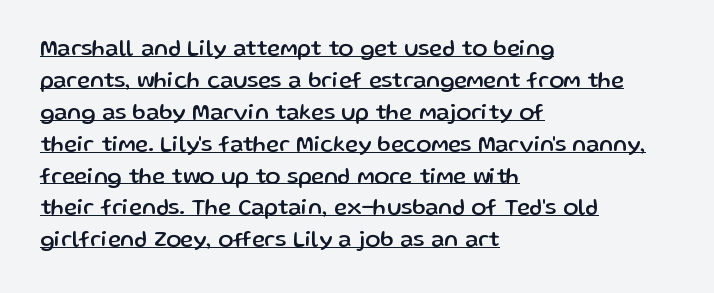
The image shows 22 px text type, upright; set left-aligned, normal line spacing (1.45x), normal letter spacing, underlined.
